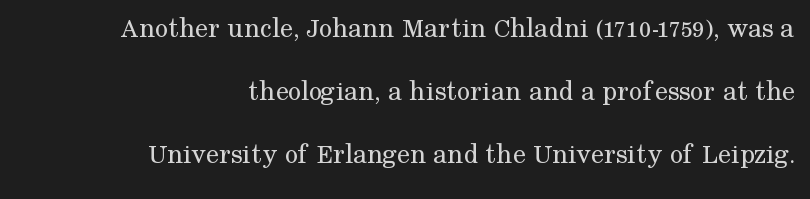
Is this a fixed-width face? No — the glyphs have proportional, varying widths. Between one letter and the next there's only the usual sliver of space. The font family rendered here belongs to the serif group. Counters stay open thanks to moderate or lighter strokes.
